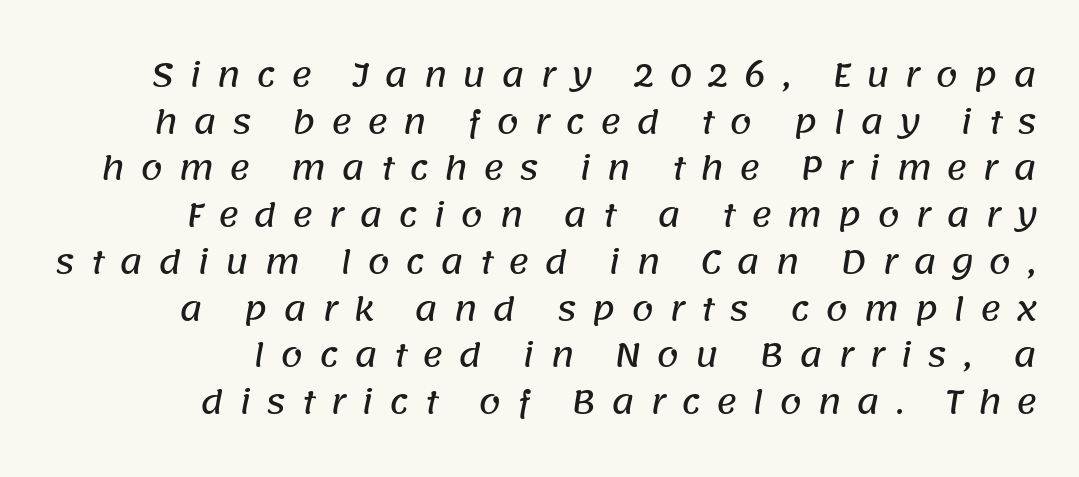
The paragraph has a hard right edge and a soft left edge. Does the leading feel generous? No, just average. In terms of letterspacing, this is a distinctly airy, spread setting. The letters carry no serifs — their stems end cleanly without finishing strokes. Note the varied advance widths — an 'i' is clearly narrower than an 'm'.
